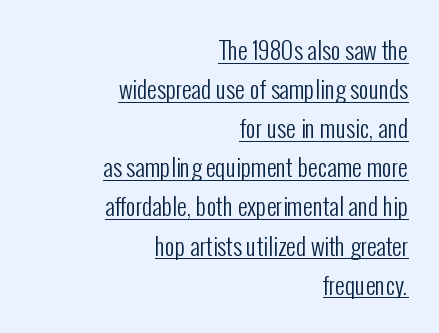
{"italic": "no", "bold": "no", "underline": "yes", "align": "right", "line_spacing": "normal", "line_spacing_ratio": 1.63, "letter_spacing": "normal", "letter_spacing_em": 0.0, "glyph_px": 24}
